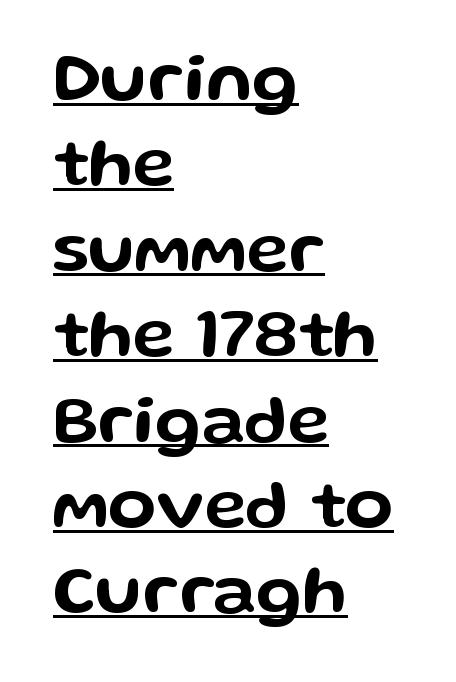
{"serif": "no", "italic": "no", "width": "wide", "stroke_contrast": "low", "x_height": "medium", "monospaced": "no", "underline": "yes", "align": "left", "line_spacing_ratio": 1.22, "letter_spacing": "normal", "letter_spacing_em": 0.0, "glyph_px": 70}
